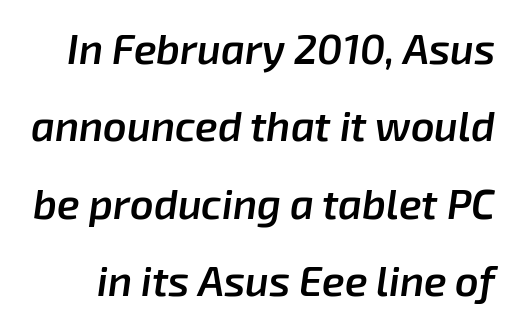
Q: Is the text bold? A: Semi-bold.
Q: Is the text italic (slanted)? A: Yes, it leans right by about 8 degrees.
Q: Is the text underlined? A: No.
Q: Is the spacing between letters normal or unusually wide? A: Normal.
Q: Width (condensed, normal, or wide)? A: Normal.
Q: Stroke contrast? A: Low.
Q: x-height? A: Medium.
Q: Monospaced? A: No.
